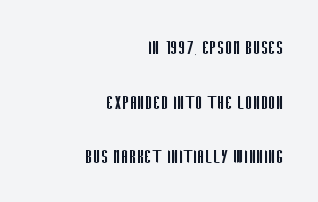
The image shows 23 px text type, upright; set right-aligned, loose line spacing (2.37x), normal letter spacing, not underlined.
